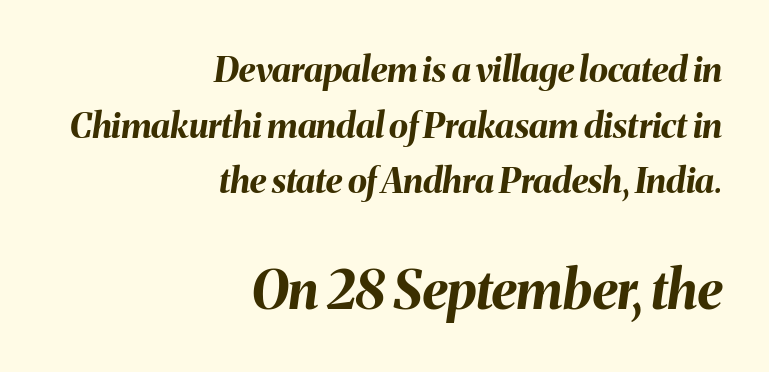
Q: Is the text bold? A: Yes.
Q: Is the text italic (slanted)? A: Yes, it leans right by about 8 degrees.
Q: Is the text underlined? A: No.
Q: How is the paragraph aligned? A: Right-aligned.
Q: Is the spacing between letters normal or unusually wide? A: Normal.
Q: Is the spacing between lines tight, normal or loose? A: Normal.
Q: Which block of text is set in a larger size, the first (top) or the second (bottom)? A: The second (bottom) one.
Q: Width (condensed, normal, or wide)? A: Normal.
Q: Stroke contrast? A: Medium.
Q: x-height? A: Medium.
Q: Monospaced? A: No.
